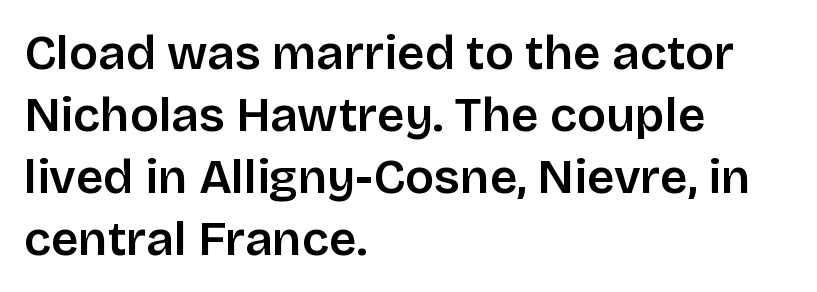
The image shows 48 px semibold sans-serif type, upright; set left-aligned, normal line spacing (1.29x), normal letter spacing, not underlined; low stroke contrast and a large x-height.
